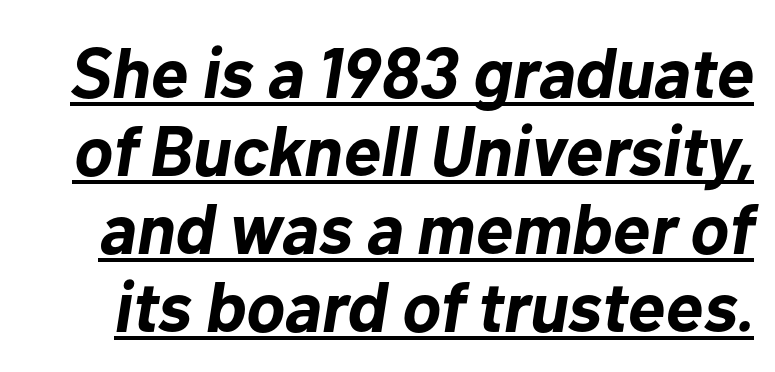
The image shows 71 px bold type, italic (leaning right); set tight line spacing (1.1x), normal letter spacing, underlined; low stroke contrast and a medium x-height.
